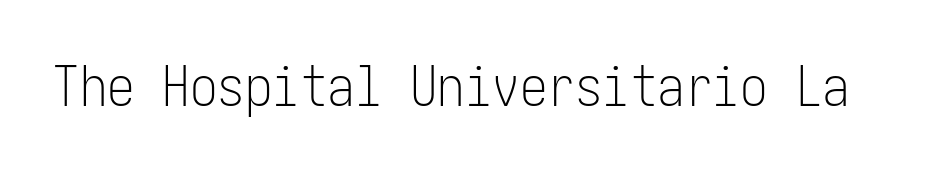
Q: Is the text bold? A: No.
Q: Is the text italic (slanted)? A: No, it is upright.
Q: Is the typeface a serif or a sans-serif typeface? A: Sans-serif.
Q: Is the text underlined? A: No.
Q: Is the spacing between letters normal or unusually wide? A: Normal.
Q: Width (condensed, normal, or wide)? A: Condensed.
Q: Stroke contrast? A: Low.
Q: x-height? A: Medium.
